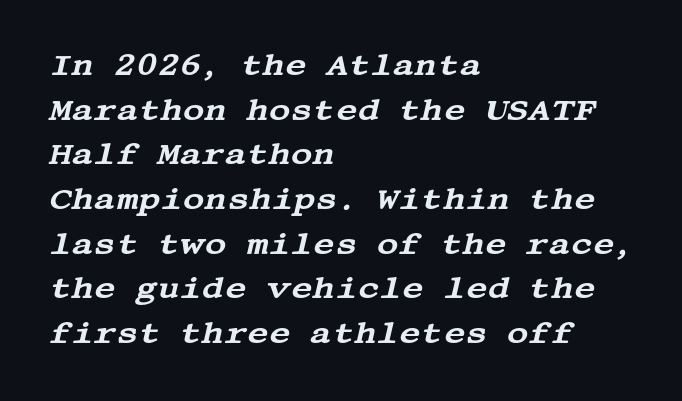
These lines keep a tight, regular rhythm from letter to letter. These lines stack with their left ends in a neat column. Leading matches the norm, producing a regular column. The foot of each line stays bare and open. Yep, that's italic — everything's leaning. The rendering shows small feet on the letterforms — a serif design.
